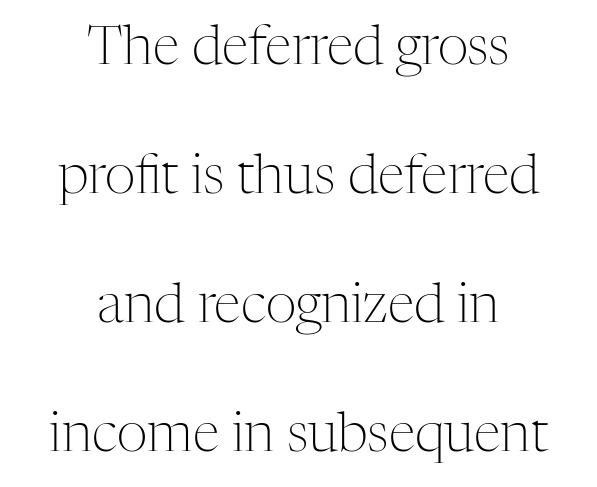
Q: Is the text bold? A: No.
Q: Is the text italic (slanted)? A: No, it is upright.
Q: Is the typeface a serif or a sans-serif typeface? A: Serif.
Q: Is the text underlined? A: No.
Q: How is the paragraph aligned? A: Centered.
Q: Is the spacing between letters normal or unusually wide? A: Normal.
Q: Is the spacing between lines tight, normal or loose? A: Loose.
Q: Width (condensed, normal, or wide)? A: Normal.
Q: Stroke contrast? A: Medium.
Q: x-height? A: Medium.
Q: Monospaced? A: No.
